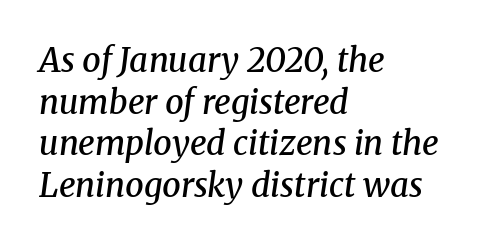
{"serif": "yes", "italic": "yes", "lean": "right", "slant_degrees": 8, "bold": "semi", "weight": "semibold", "width": "normal", "stroke_contrast": "medium", "x_height": "medium", "monospaced": "no", "underline": "no", "align": "left", "line_spacing": "normal", "line_spacing_ratio": 1.26, "letter_spacing": "normal", "letter_spacing_em": 0.0, "glyph_px": 33}
